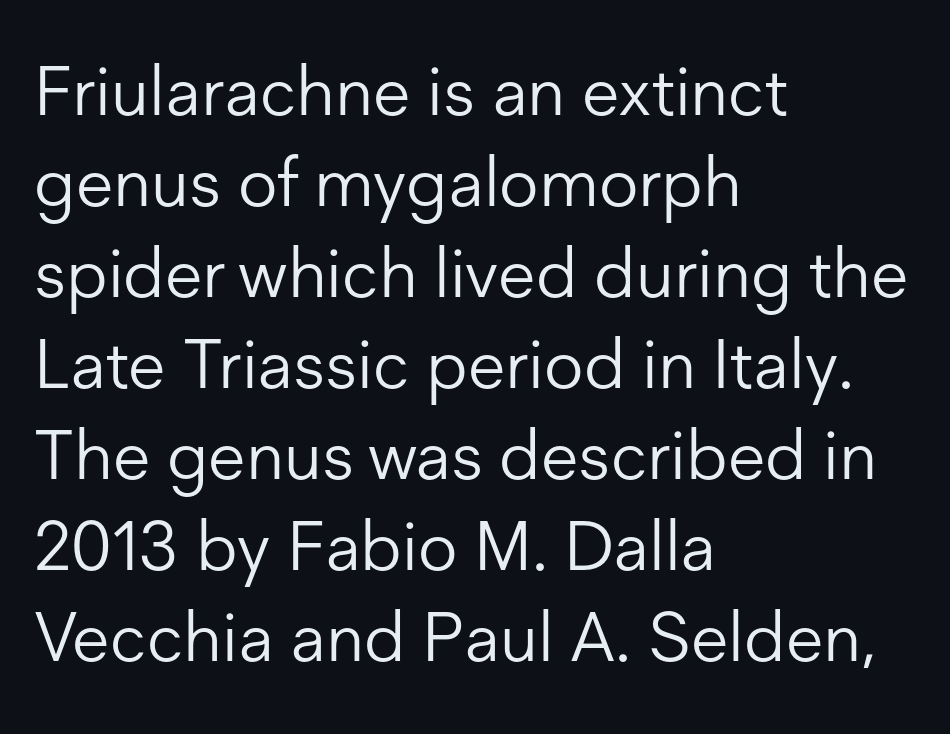
Q: Is the text bold? A: No.
Q: Is the text italic (slanted)? A: No, it is upright.
Q: Is the typeface a serif or a sans-serif typeface? A: Sans-serif.
Q: Is the text underlined? A: No.
Q: How is the paragraph aligned? A: Left-aligned.
Q: Is the spacing between letters normal or unusually wide? A: Normal.
Q: Is the spacing between lines tight, normal or loose? A: Normal.
Q: Width (condensed, normal, or wide)? A: Normal.
Q: Stroke contrast? A: Low.
Q: x-height? A: Medium.
Q: Monospaced? A: No.
